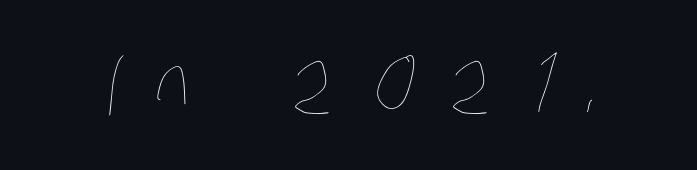
The image shows 77 px thin, condensed type; set unusually wide letter spacing (+0.48 em), not underlined; low stroke contrast and a large x-height.
